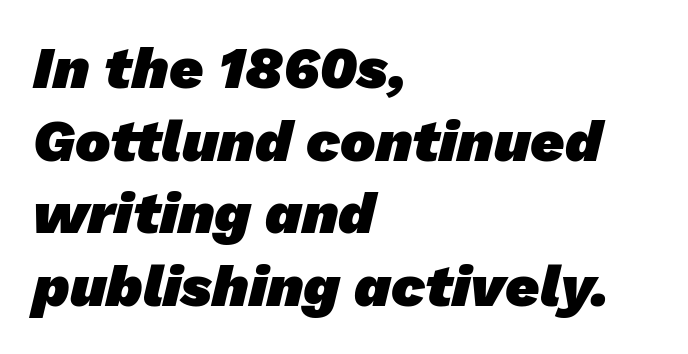
Heft: maximum for text — a bold. You could call the tracking neutral — neither tight nor loose. The glyphs are unaccompanied by any horizontal stroke below them. Layout note: lines flush left. The characters display no serif detailing; their extremities are plain.
